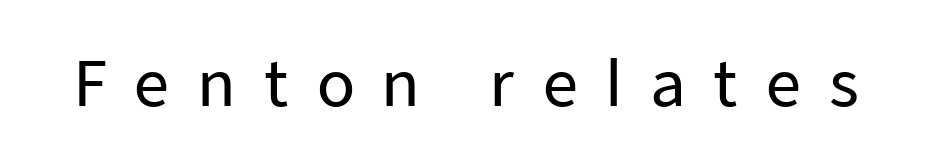
The image shows 62 px sans-serif type, upright; set unusually wide letter spacing (+0.43 em), not underlined; low stroke contrast and a medium x-height.
